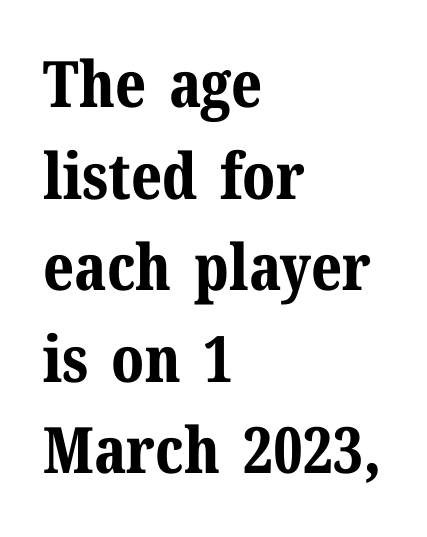
Unlike italic type, these characters show no tilt at all. The gaps between neighbouring characters are ordinary and unremarkable. Honestly, the row spacing looks completely unremarkable. The face used here is proportionally spaced, like ordinary book or web type. Descenders are the only things crossing below the line. The characters look thick and weighty, a clear bold.
